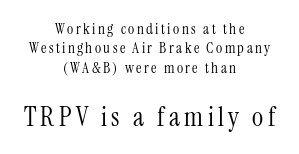
The setting favours the middle, as headings and verse often do. The lines sit at an ordinary, default distance from one another. The strip under each line holds only bare page. Characters remain perfectly vertical along every line. Is the stroke heavy? The answer is a plain regular-or-lighter. Caption: upper text group reduced, lower text group enlarged.
